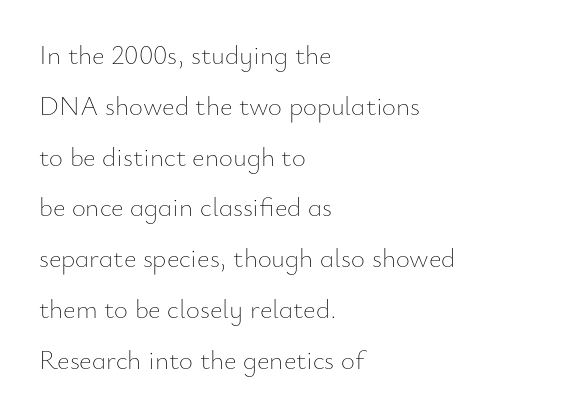
Q: Is the text bold? A: No.
Q: Is the text italic (slanted)? A: No, it is upright.
Q: Is the text underlined? A: No.
Q: How is the paragraph aligned? A: Left-aligned.
Q: Is the spacing between letters normal or unusually wide? A: Normal.
